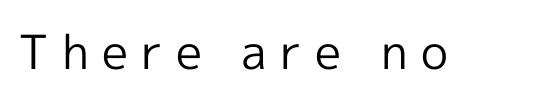
When letters stand straight like this, we call the style roman or upright. No feet cap the strokes, marking this as sans-serif type. Caption: expanded tracking, letters set apart. The space beneath each line is pristine and unruled.
